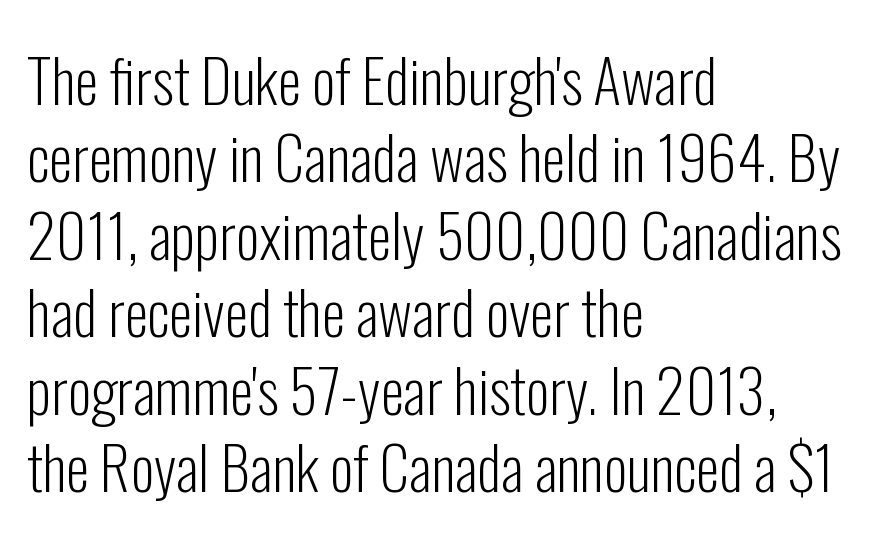
Is there much room between lines? A standard amount, neither cramped nor airy. Summary of weight: not heavy and not bold. The lines are quadded left. The space beneath each line is pristine and unruled. Is this a fixed-width face? No — the glyphs have proportional, varying widths. The letters stand upright; this is a roman face.
